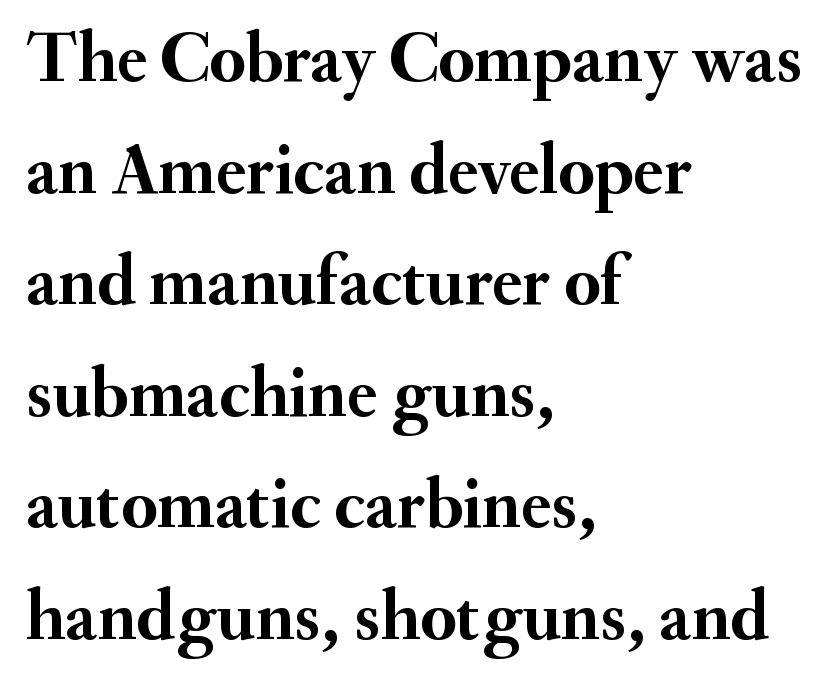
Q: Is the text bold? A: Yes.
Q: Is the text italic (slanted)? A: No, it is upright.
Q: Is the typeface a serif or a sans-serif typeface? A: Serif.
Q: Is the text underlined? A: No.
Q: How is the paragraph aligned? A: Left-aligned.
Q: Is the spacing between letters normal or unusually wide? A: Normal.
Q: Is the spacing between lines tight, normal or loose? A: Normal.
Q: Width (condensed, normal, or wide)? A: Normal.
Q: Stroke contrast? A: Medium.
Q: x-height? A: Small.
Q: Monospaced? A: No.
